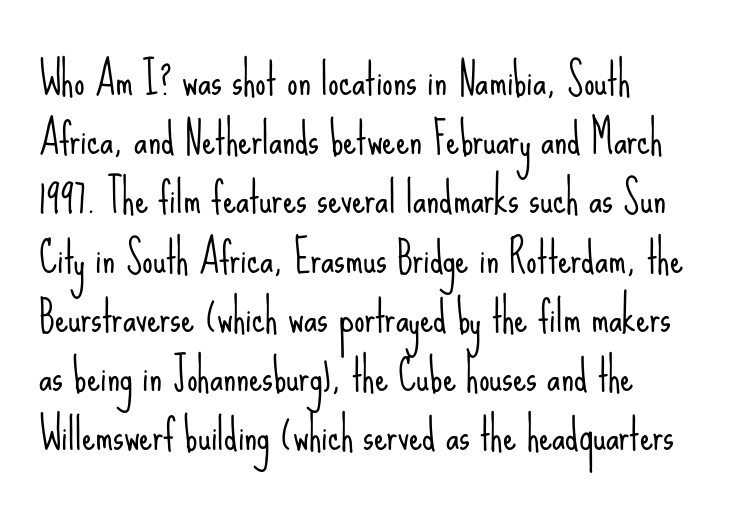
The image shows 42 px light, condensed sans-serif type, upright; set normal line spacing (1.41x), normal letter spacing, not underlined; low stroke contrast and a small x-height.
